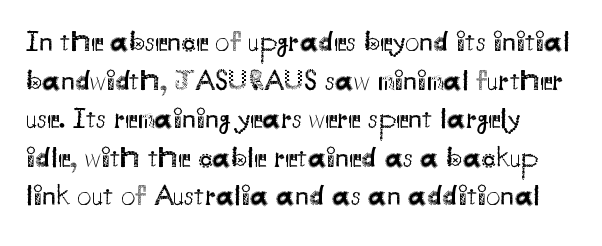
Q: Is the text bold? A: No.
Q: Is the text italic (slanted)? A: No, it is upright.
Q: Is the typeface a serif or a sans-serif typeface? A: Sans-serif.
Q: Is the text underlined? A: No.
Q: How is the paragraph aligned? A: Left-aligned.
Q: Is the spacing between letters normal or unusually wide? A: Normal.
Q: Is the spacing between lines tight, normal or loose? A: Normal.
Q: Width (condensed, normal, or wide)? A: Normal.
Q: Stroke contrast? A: Medium.
Q: x-height? A: Small.
Q: Monospaced? A: No.
